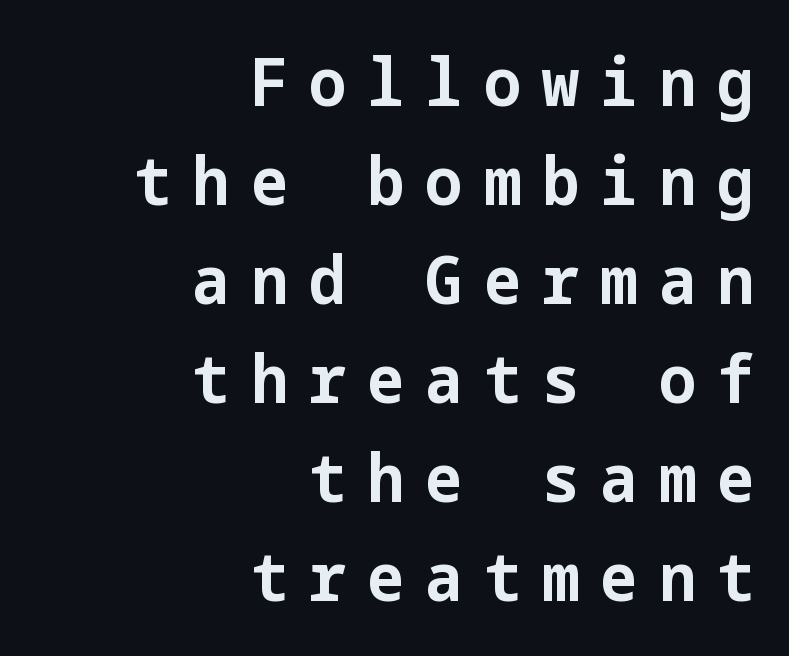
The image shows 66 px bold sans-serif type, upright; set right-aligned, normal line spacing (1.5x), unusually wide letter spacing (+0.32 em), not underlined; low stroke contrast and a medium x-height.
